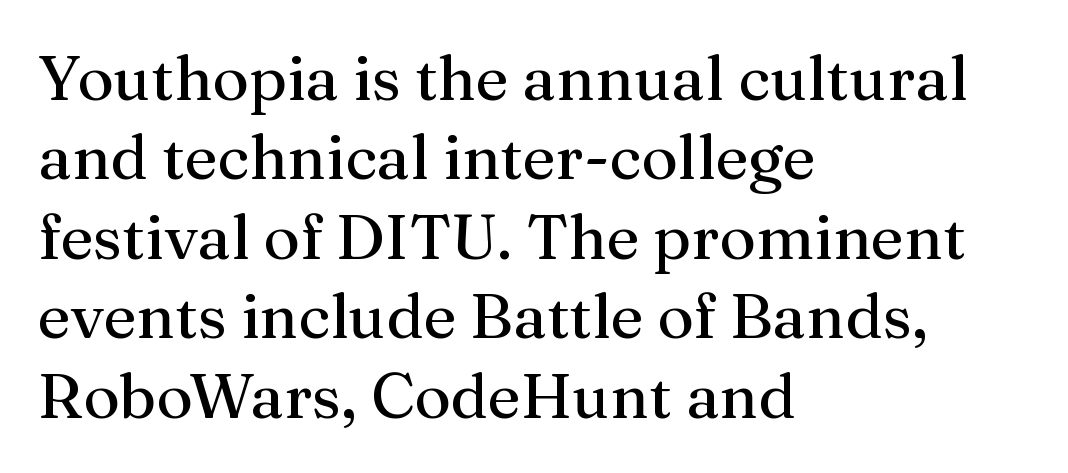
Q: Is the text bold? A: No.
Q: Is the text italic (slanted)? A: No, it is upright.
Q: Is the typeface a serif or a sans-serif typeface? A: Serif.
Q: Is the text underlined? A: No.
Q: How is the paragraph aligned? A: Left-aligned.
Q: Is the spacing between letters normal or unusually wide? A: Normal.
Q: Is the spacing between lines tight, normal or loose? A: Normal.
Q: Width (condensed, normal, or wide)? A: Normal.
Q: Stroke contrast? A: Medium.
Q: x-height? A: Medium.
Q: Monospaced? A: No.
